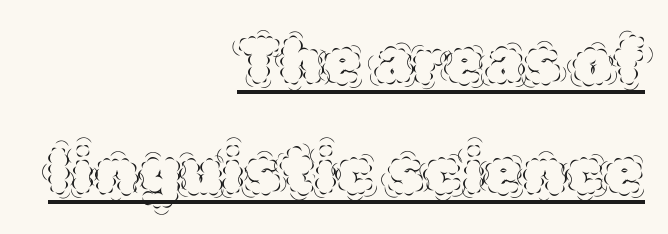
Right-aligned paragraph, ragged on the left. Upright lettering throughout. Here the designer chose a conventional face with non-uniform glyph widths. The weight would be labelled regular, book, light, or lighter still. Spacing between characters is what you'd get straight out of the box.
